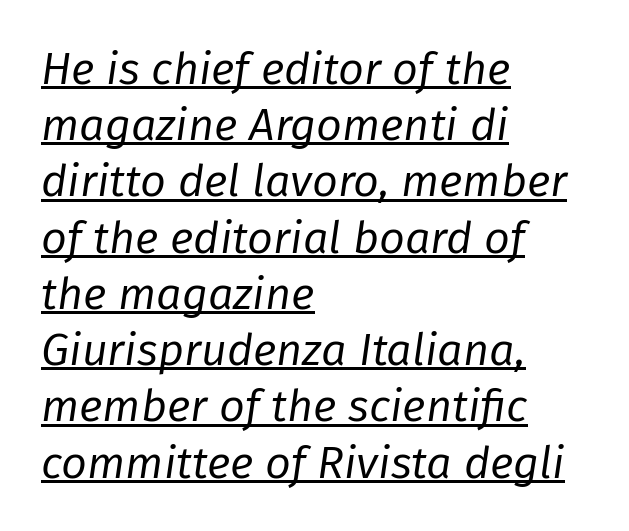
A typesetter would call this zero additional tracking. Character widths vary here, with narrow letters taking less room than wide ones. Glance below the letters and you will spot a drawn line. Tall strokes in this sample are angled rather than plumb.
